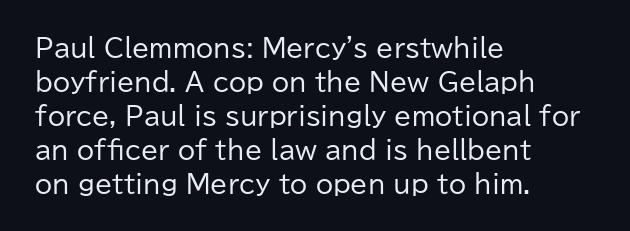
Q: Is the text bold? A: No.
Q: Is the text italic (slanted)? A: No, it is upright.
Q: Is the text underlined? A: No.
Q: How is the paragraph aligned? A: Left-aligned.
Q: Is the spacing between letters normal or unusually wide? A: Normal.
Q: Is the spacing between lines tight, normal or loose? A: Normal.
